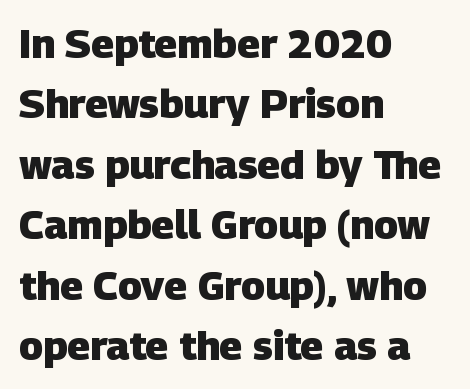
The image shows 40 px heavy sans-serif type; set left-aligned, normal line spacing (1.51x), normal letter spacing, not underlined; low stroke contrast and a large x-height.
